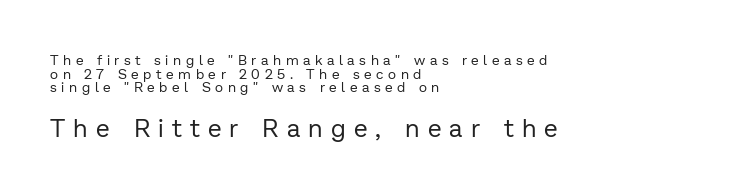
{"italic": "no", "bold": "no", "underline": "no", "align": "left", "line_spacing": "tight", "line_spacing_ratio": 0.98, "letter_spacing": "wide", "letter_spacing_em": 0.33, "larger_block": "second", "size_ratio": 1.79, "glyph_px": 25}
